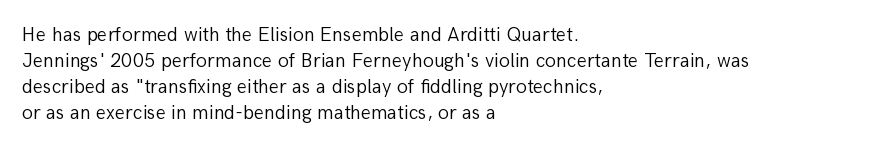
{"italic": "no", "bold": "no", "underline": "no", "align": "left", "line_spacing": "normal", "line_spacing_ratio": 1.3, "letter_spacing": "normal", "letter_spacing_em": 0.0, "glyph_px": 20}
